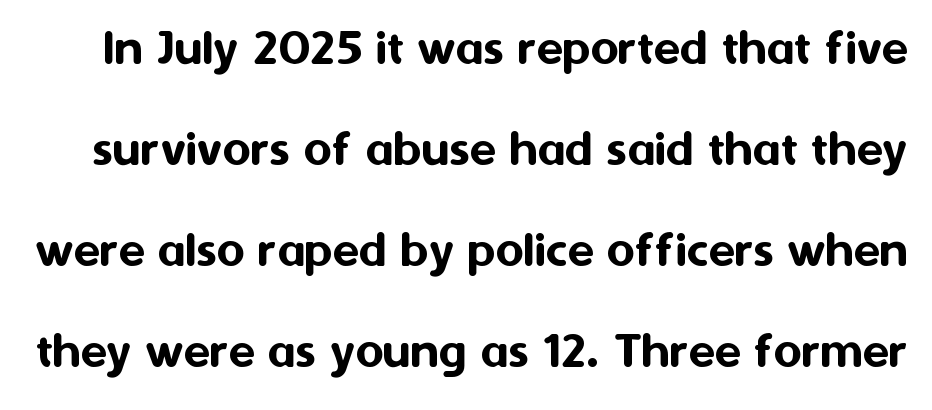
Is this a fixed-width face? No — the glyphs have proportional, varying widths. Unlike a traditional serif, this face leaves its strokes unadorned. Every stem runs plumb, perpendicular to the baseline. The glyphs are unaccompanied by any horizontal stroke below them.
